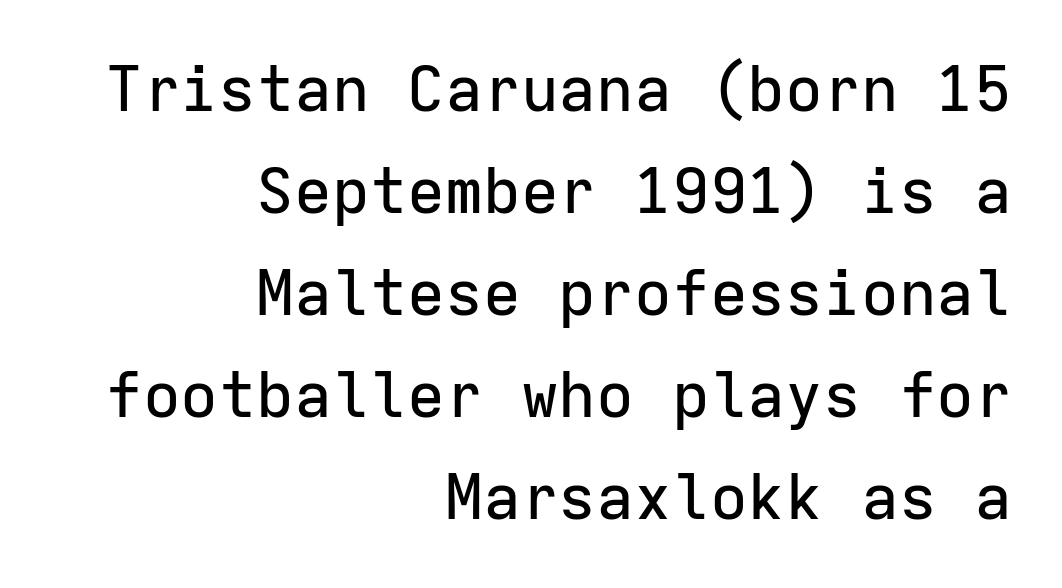
{"serif": "no", "italic": "no", "width": "normal", "stroke_contrast": "low", "x_height": "medium", "monospaced": "yes", "underline": "no", "align": "right", "line_spacing": "normal", "line_spacing_ratio": 1.62, "letter_spacing": "normal", "letter_spacing_em": 0.0, "glyph_px": 63}
